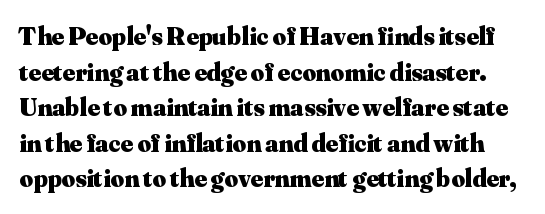
The typography opts for an upright posture over an oblique one. Does extra space separate the letters? No, they use regular spacing. Horizontal bands of white between lines are of average thickness. I'd describe the lettering as bold — thick and assertive. Check under the words: just untouched page.
